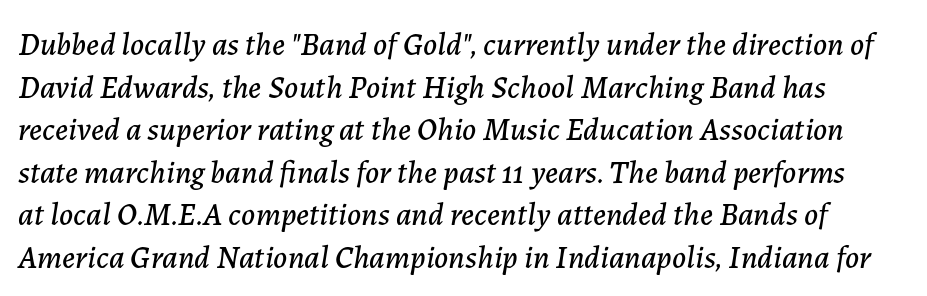
Q: Is the text italic (slanted)? A: Yes, it leans right by about 7 degrees.
Q: Is the text underlined? A: No.
Q: Is the spacing between letters normal or unusually wide? A: Normal.
Q: Is the spacing between lines tight, normal or loose? A: Normal.
Q: Width (condensed, normal, or wide)? A: Normal.
Q: Stroke contrast? A: Low.
Q: x-height? A: Medium.
Q: Monospaced? A: No.
